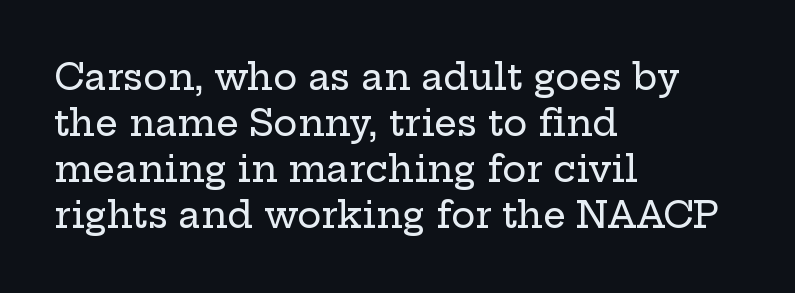
Q: Is the text italic (slanted)? A: No, it is upright.
Q: Is the typeface a serif or a sans-serif typeface? A: Serif.
Q: Is the text underlined? A: No.
Q: How is the paragraph aligned? A: Left-aligned.
Q: Is the spacing between letters normal or unusually wide? A: Normal.
Q: Is the spacing between lines tight, normal or loose? A: Normal.
Q: Width (condensed, normal, or wide)? A: Wide.
Q: Stroke contrast? A: Low.
Q: x-height? A: Medium.
Q: Monospaced? A: No.
